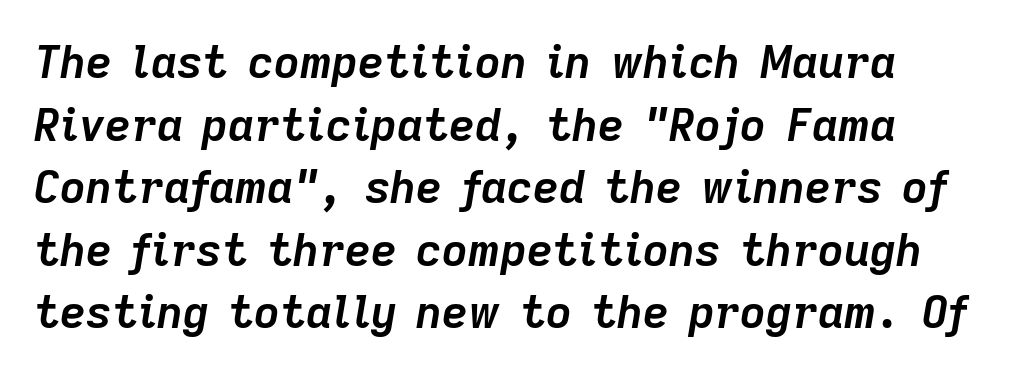
Q: Is the text bold? A: Yes.
Q: Is the text italic (slanted)? A: Yes, it leans right by about 9 degrees.
Q: Is the text underlined? A: No.
Q: How is the paragraph aligned? A: Left-aligned.
Q: Is the spacing between letters normal or unusually wide? A: Normal.
Q: Is the spacing between lines tight, normal or loose? A: Normal.
Q: Width (condensed, normal, or wide)? A: Normal.
Q: Stroke contrast? A: Low.
Q: x-height? A: Medium.
Q: Monospaced? A: No.
